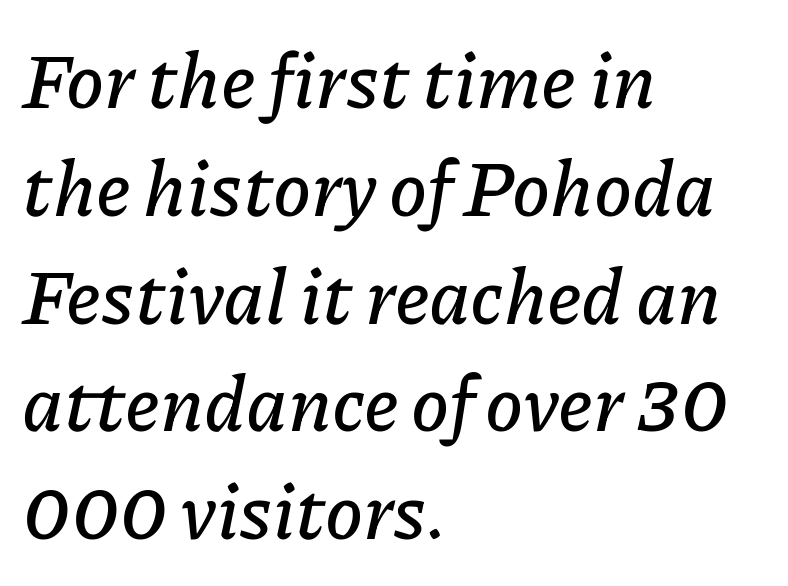
{"italic": "yes", "lean": "right", "slant_degrees": 11, "width": "normal", "stroke_contrast": "low", "x_height": "medium", "monospaced": "no", "underline": "no", "align": "left", "line_spacing": "normal", "line_spacing_ratio": 1.4, "letter_spacing": "normal", "letter_spacing_em": 0.0, "glyph_px": 77}
